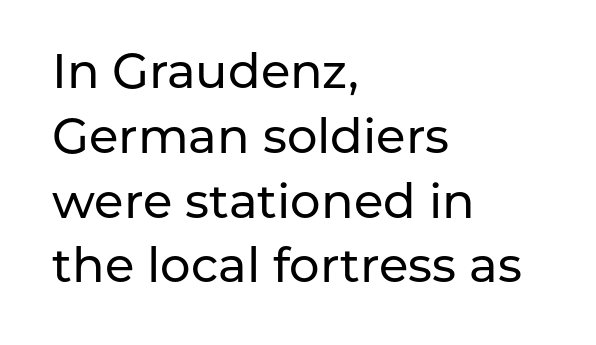
Q: Is the text italic (slanted)? A: No, it is upright.
Q: Is the typeface a serif or a sans-serif typeface? A: Sans-serif.
Q: Is the text underlined? A: No.
Q: How is the paragraph aligned? A: Left-aligned.
Q: Is the spacing between letters normal or unusually wide? A: Normal.
Q: Is the spacing between lines tight, normal or loose? A: Normal.
Q: Width (condensed, normal, or wide)? A: Normal.
Q: Stroke contrast? A: Low.
Q: x-height? A: Medium.
Q: Monospaced? A: No.
